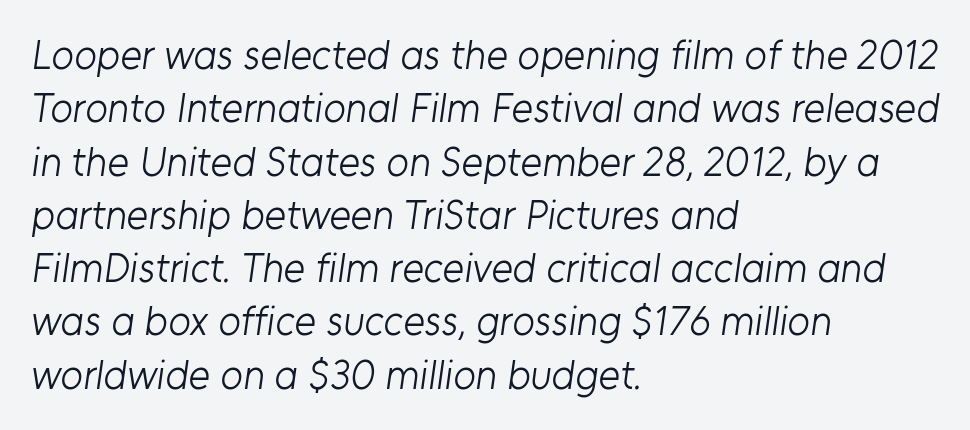
{"serif": "no", "bold": "no", "weight": "light", "width": "normal", "stroke_contrast": "low", "x_height": "medium", "monospaced": "no", "underline": "no", "align": "left", "line_spacing": "normal", "line_spacing_ratio": 1.3, "letter_spacing": "normal", "letter_spacing_em": 0.0, "glyph_px": 41}
